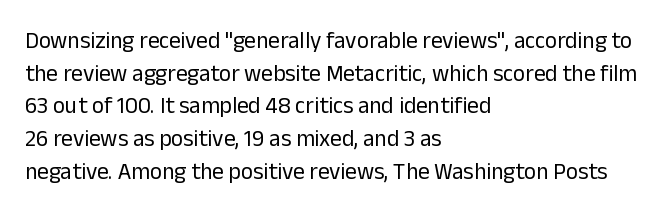
The image shows 23 px text type, upright; set left-aligned, normal line spacing (1.42x), normal letter spacing, not underlined.
